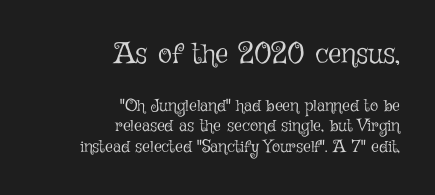
{"italic": "no", "bold": "no", "weight": "light", "width": "normal", "stroke_contrast": "low", "x_height": "medium", "monospaced": "no", "underline": "no", "align": "right", "line_spacing_ratio": 1.22, "letter_spacing": "normal", "letter_spacing_em": 0.0, "larger_block": "first", "size_ratio": 1.71, "glyph_px": 29}
